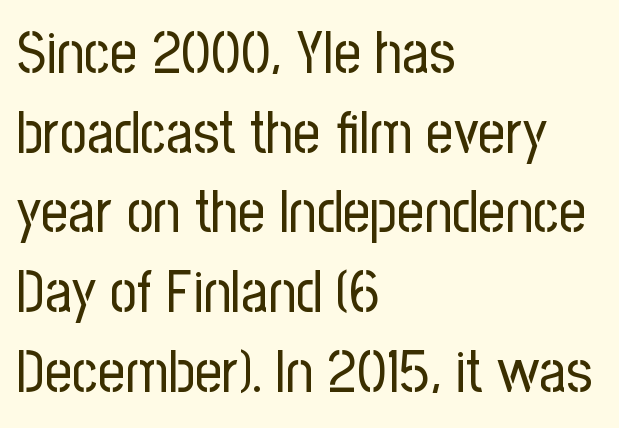
{"serif": "no", "italic": "no", "bold": "no", "weight": "regular", "width": "condensed", "stroke_contrast": "low", "x_height": "medium", "monospaced": "no", "underline": "no", "align": "left", "line_spacing": "normal", "line_spacing_ratio": 1.35, "letter_spacing": "normal", "letter_spacing_em": 0.0, "glyph_px": 59}
